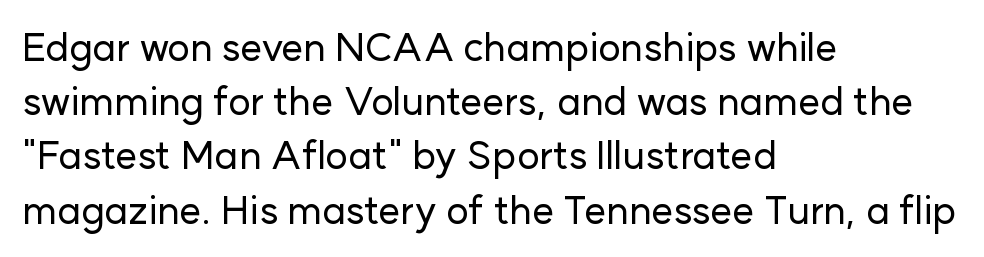
The image shows 39 px sans-serif type, upright; set left-aligned, normal line spacing (1.39x), normal letter spacing, not underlined; low stroke contrast and a medium x-height.
